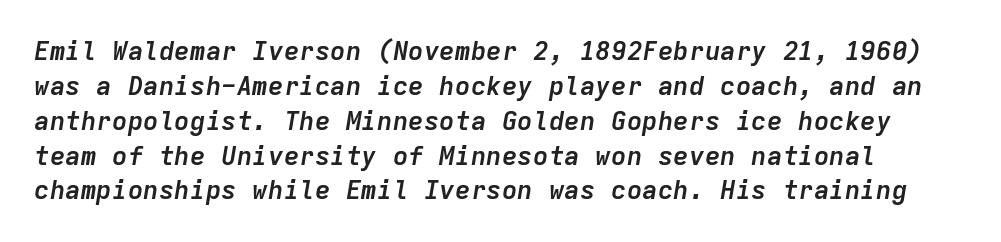
The image shows 26 px bold type, italic (leaning right); set normal line spacing (1.34x), normal letter spacing, not underlined.
